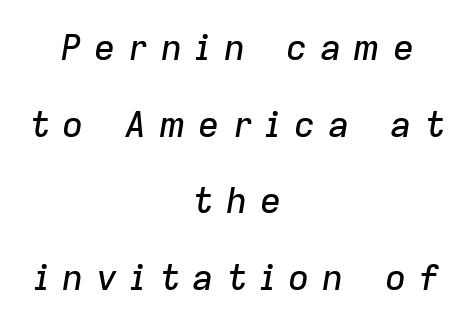
{"italic": "yes", "lean": "right", "slant_degrees": 9, "width": "normal", "stroke_contrast": "low", "x_height": "medium", "monospaced": "no", "underline": "no", "align": "center", "line_spacing": "loose", "line_spacing_ratio": 2.13, "letter_spacing": "wide", "letter_spacing_em": 0.34, "glyph_px": 36}
